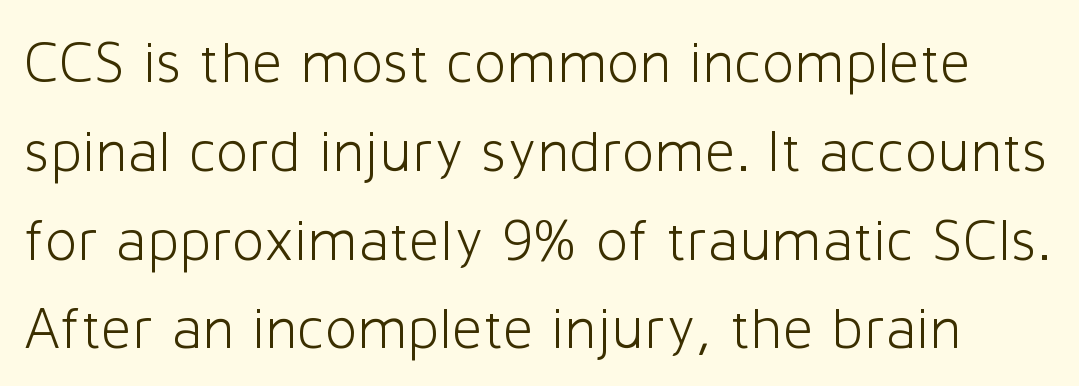
{"serif": "no", "italic": "no", "bold": "no", "weight": "light", "width": "normal", "stroke_contrast": "low", "x_height": "medium", "monospaced": "no", "underline": "no", "line_spacing": "normal", "line_spacing_ratio": 1.48, "letter_spacing": "normal", "letter_spacing_em": 0.0, "glyph_px": 60}
